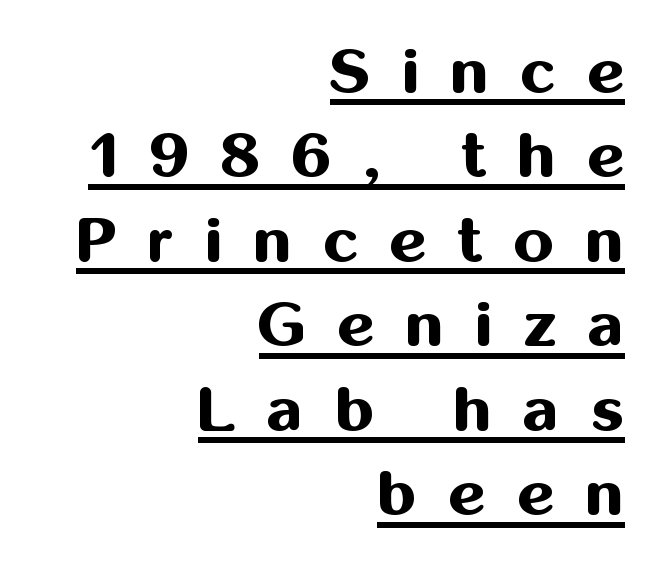
Q: Is the text bold? A: Yes.
Q: Is the text italic (slanted)? A: No, it is upright.
Q: Is the typeface a serif or a sans-serif typeface? A: Sans-serif.
Q: Is the text underlined? A: Yes.
Q: How is the paragraph aligned? A: Right-aligned.
Q: Is the spacing between letters normal or unusually wide? A: Unusually wide.
Q: Is the spacing between lines tight, normal or loose? A: Normal.
Q: Width (condensed, normal, or wide)? A: Normal.
Q: Stroke contrast? A: Medium.
Q: x-height? A: Medium.
Q: Monospaced? A: No.
